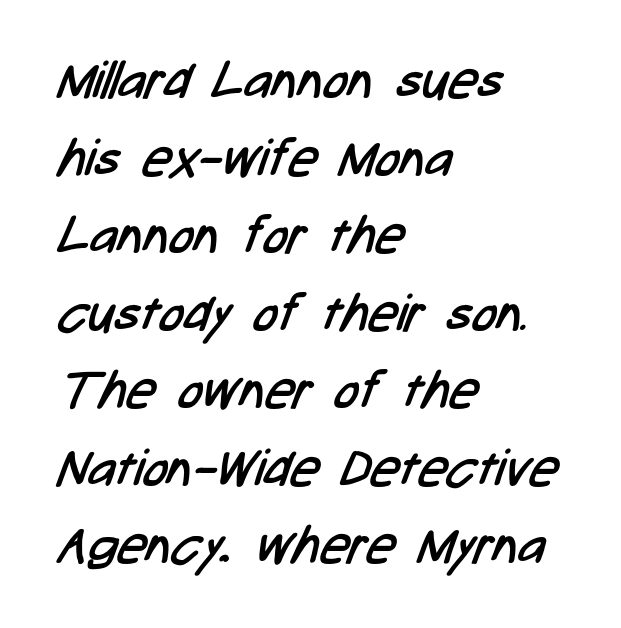
{"serif": "no", "bold": "no", "weight": "regular", "width": "condensed", "stroke_contrast": "low", "x_height": "medium", "monospaced": "no", "underline": "no", "align": "left", "line_spacing": "normal", "line_spacing_ratio": 1.52, "letter_spacing": "normal", "letter_spacing_em": 0.0, "glyph_px": 51}
